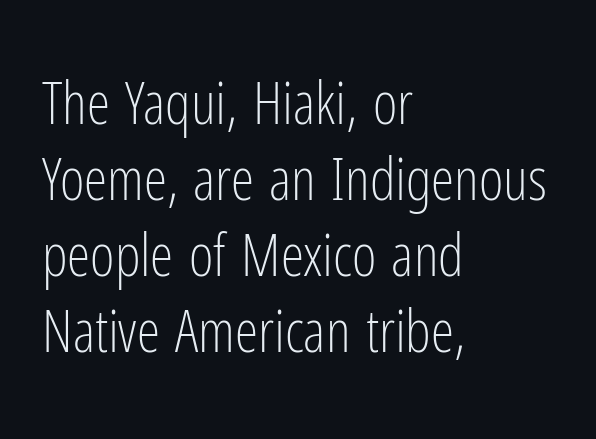
The image shows 59 px light, condensed sans-serif type, upright; set left-aligned, normal line spacing (1.29x), normal letter spacing, not underlined; low stroke contrast and a medium x-height.
